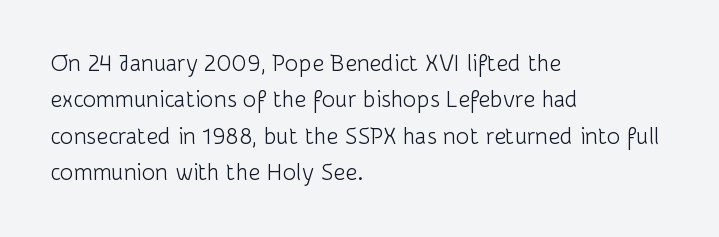
The image shows 23 px text type, upright; set left-aligned, normal line spacing (1.58x), normal letter spacing, not underlined.
